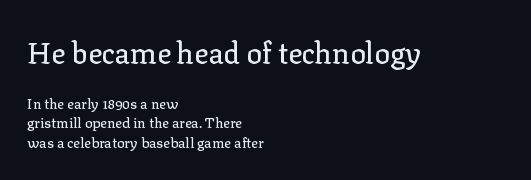
A roman cut, with each character standing at attention. One glance says typical: line gaps are just what's usual. There is no visible air inserted between adjacent glyphs. These lines are rendered in a variable-pitch font.
